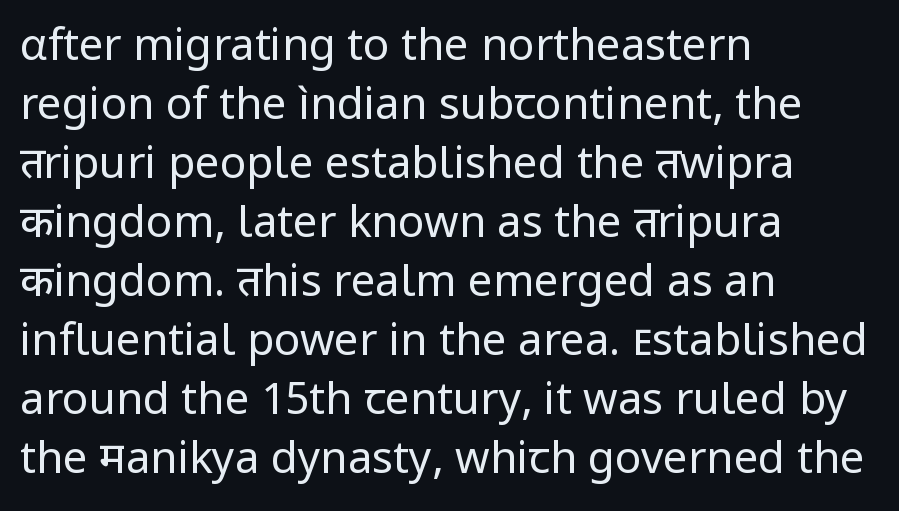
{"serif": "no", "italic": "no", "bold": "no", "weight": "regular", "width": "normal", "stroke_contrast": "low", "x_height": "medium", "monospaced": "no", "underline": "no", "align": "left", "line_spacing": "normal", "line_spacing_ratio": 1.34, "letter_spacing": "normal", "letter_spacing_em": 0.0, "glyph_px": 44}
